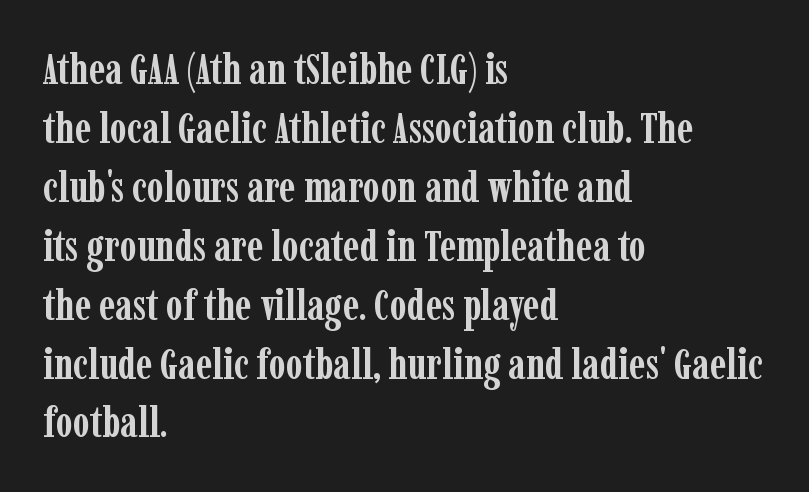
The image shows 43 px semibold, condensed serif type, upright; set left-aligned, normal line spacing (1.37x), normal letter spacing, not underlined; low stroke contrast and a medium x-height.
